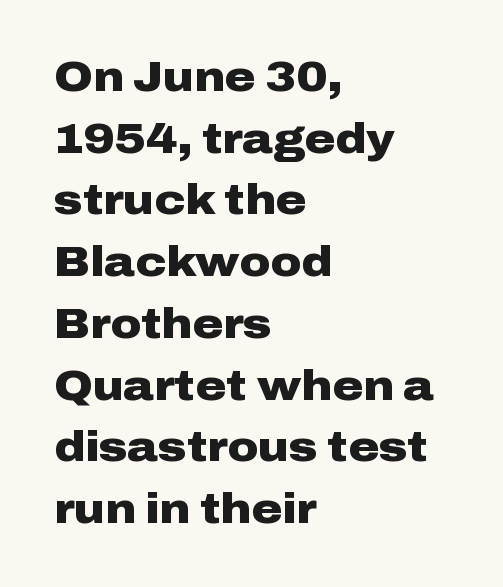
Weight check: bold — yes, fully. This sample has the flowing, uneven cadence of proportional lettering. Underlining? Definitely not there. The compositor pushed each line to the left boundary. This block has exactly the height ordinary leading produces.
